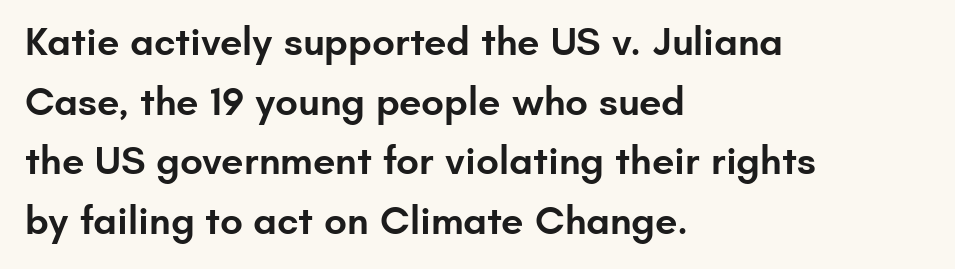
{"serif": "no", "italic": "no", "bold": "semi", "weight": "semibold", "width": "normal", "stroke_contrast": "low", "x_height": "small", "monospaced": "no", "underline": "no", "align": "left", "line_spacing": "normal", "line_spacing_ratio": 1.49, "letter_spacing": "normal", "letter_spacing_em": 0.0, "glyph_px": 40}
